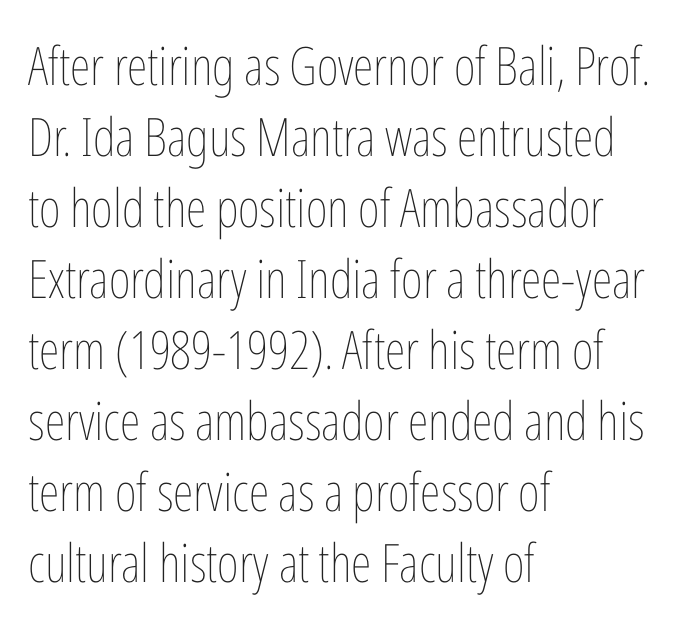
{"italic": "no", "bold": "no", "weight": "thin", "width": "condensed", "stroke_contrast": "low", "x_height": "medium", "monospaced": "no", "underline": "no", "align": "left", "line_spacing": "normal", "line_spacing_ratio": 1.34, "letter_spacing": "normal", "letter_spacing_em": 0.0, "glyph_px": 53}
